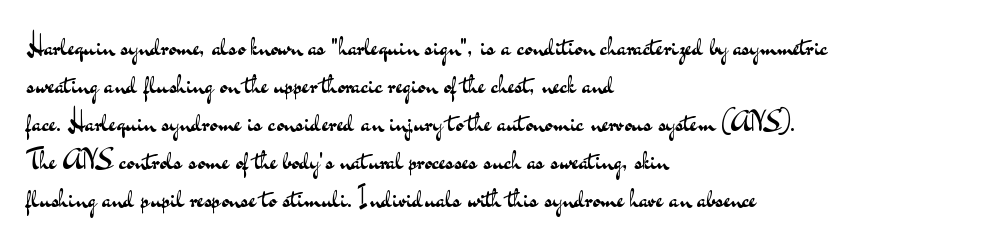
{"bold": "no", "underline": "no", "align": "left", "line_spacing": "normal", "line_spacing_ratio": 1.41, "letter_spacing": "normal", "letter_spacing_em": 0.0, "glyph_px": 27}
